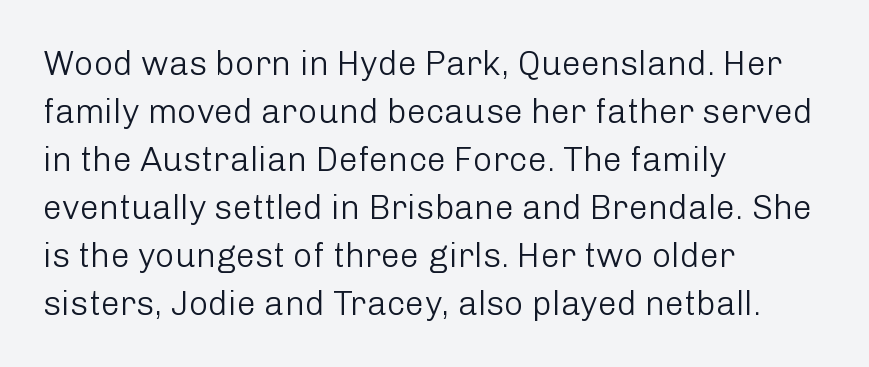
{"serif": "no", "italic": "no", "bold": "no", "weight": "light", "width": "normal", "stroke_contrast": "low", "x_height": "medium", "monospaced": "no", "underline": "no", "align": "left", "line_spacing": "normal", "line_spacing_ratio": 1.41, "letter_spacing": "normal", "letter_spacing_em": 0.0, "glyph_px": 34}
